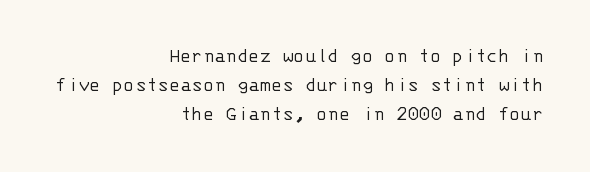
The image shows 21 px text type, upright; set right-aligned, normal line spacing (1.38x), normal letter spacing, not underlined.
